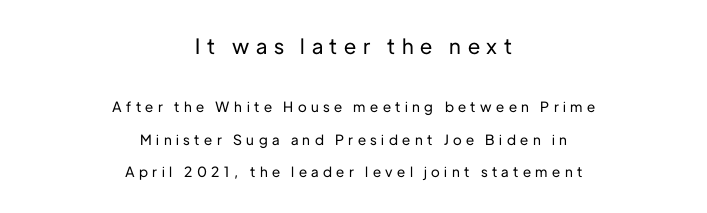
The first block has been scaled up relative to the second. In terms of leading, this rendering errs on the spacious side. Words appear elongated and porous because spacing is wide. No italicization has been applied; the sample stays upright. Descenders are the only things crossing below the line. The passage is arranged like a title page — every line centered.
